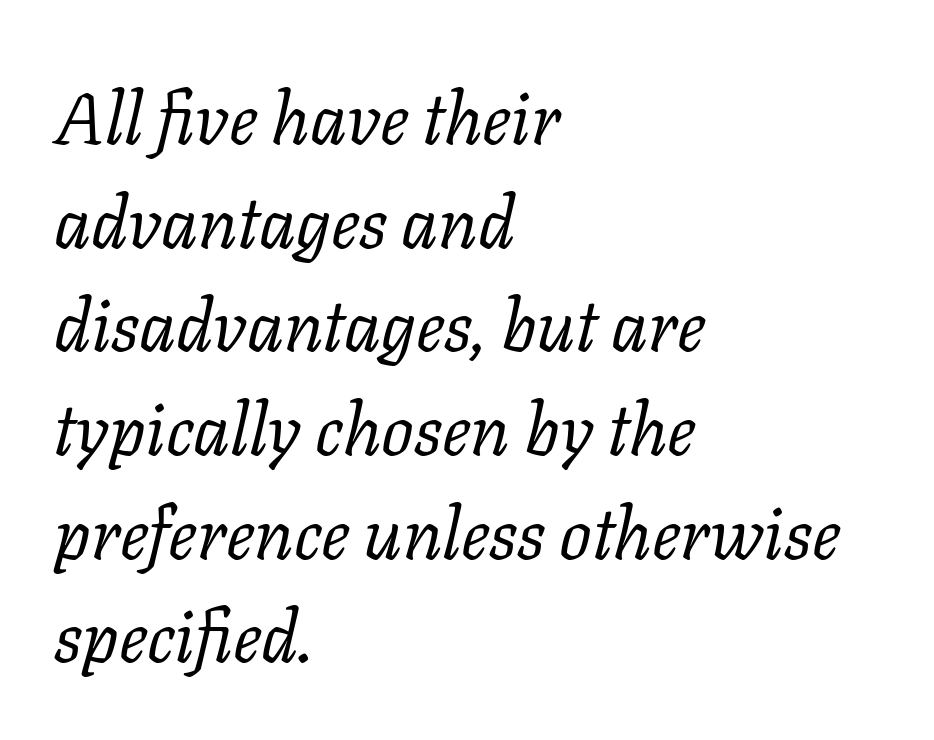
{"serif": "yes", "italic": "yes", "lean": "right", "slant_degrees": 11, "bold": "no", "weight": "regular", "width": "normal", "stroke_contrast": "low", "x_height": "medium", "monospaced": "no", "underline": "no", "align": "left", "line_spacing": "normal", "line_spacing_ratio": 1.44, "letter_spacing": "normal", "letter_spacing_em": 0.0, "glyph_px": 72}
